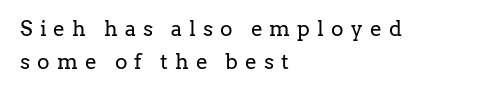
Q: Is the text bold? A: No.
Q: Is the text italic (slanted)? A: No, it is upright.
Q: Is the text underlined? A: No.
Q: How is the paragraph aligned? A: Left-aligned.
Q: Is the spacing between letters normal or unusually wide? A: Unusually wide.
Q: Is the spacing between lines tight, normal or loose? A: Normal.
